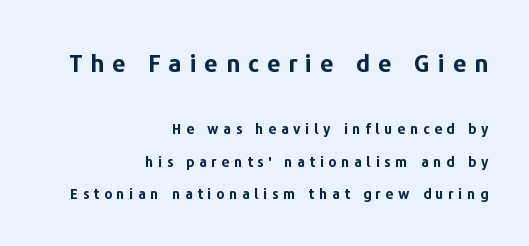
{"italic": "no", "bold": "yes", "underline": "no", "align": "right", "line_spacing": "loose", "line_spacing_ratio": 2.33, "letter_spacing": "wide", "letter_spacing_em": 0.33, "larger_block": "first", "size_ratio": 1.71, "glyph_px": 24}
